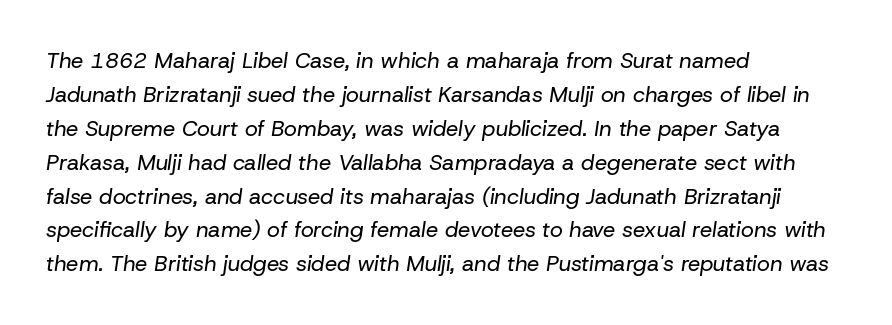
The image shows 22 px text type, italic (leaning right); set left-aligned, normal line spacing (1.54x), normal letter spacing, not underlined.
